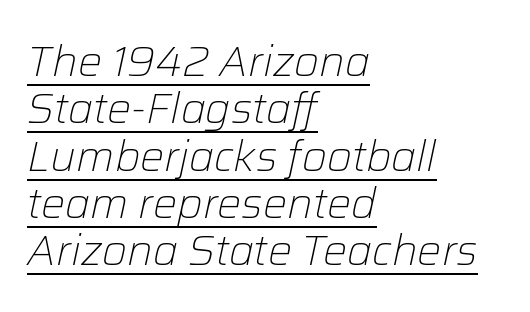
The sample's only ornament is a line tracing under the words. Stem width sits at or under what a default text font uses. Interline gaps are noticeably narrow in this sample. Spacing verdict: proportional, widths tailored to each character. Glyph-to-glyph distance matches everyday printed text.
